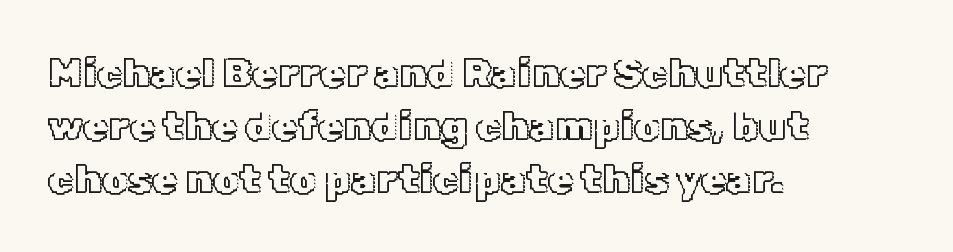
Bare-footed words on every line. The designer left line spacing at the default. Honestly, the letter spacing is just normal — you wouldn't notice it. Italic? Not at all — the glyphs are vertical. Left-aligned paragraph, ragged on the right.
